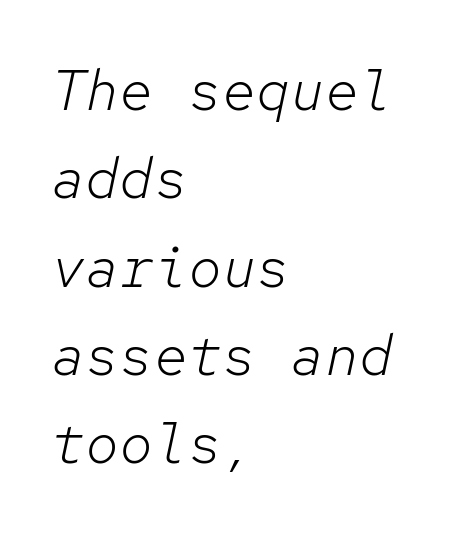
{"italic": "yes", "lean": "right", "slant_degrees": 12, "bold": "no", "weight": "light", "width": "normal", "stroke_contrast": "low", "x_height": "medium", "monospaced": "yes", "underline": "no", "align": "left", "line_spacing": "normal", "line_spacing_ratio": 1.55, "letter_spacing": "normal", "letter_spacing_em": 0.0, "glyph_px": 57}
